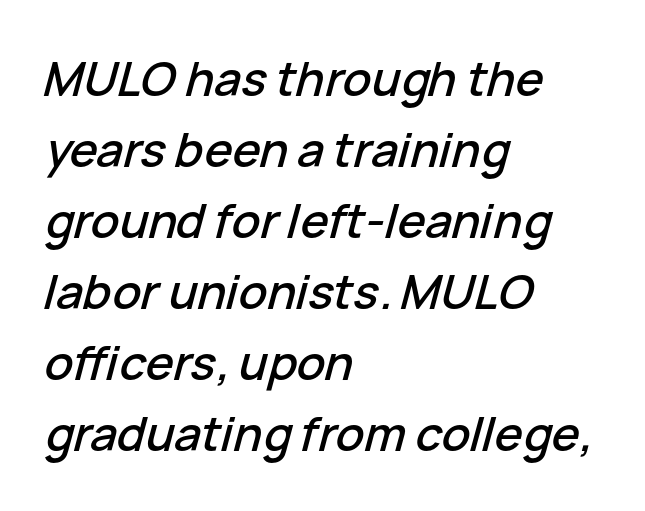
{"italic": "yes", "lean": "right", "slant_degrees": 15, "width": "normal", "stroke_contrast": "low", "x_height": "medium", "monospaced": "no", "underline": "no", "align": "left", "line_spacing": "normal", "line_spacing_ratio": 1.51, "letter_spacing": "normal", "letter_spacing_em": 0.0, "glyph_px": 47}
